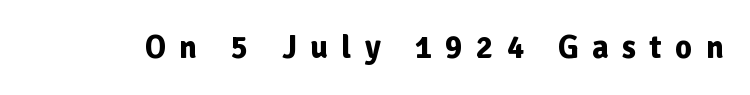
Characters follow at a spacing far wider than the type designer built in. The axis of the letterforms is exactly vertical. Quick note: underline off. This sample has the flowing, uneven cadence of proportional lettering. Each letter's strokes conclude bluntly, with no projecting serifs.
